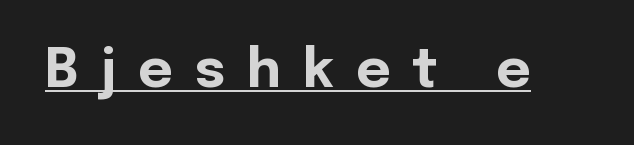
Q: Is the text bold? A: Yes.
Q: Is the text italic (slanted)? A: No, it is upright.
Q: Is the typeface a serif or a sans-serif typeface? A: Sans-serif.
Q: Is the text underlined? A: Yes.
Q: Is the spacing between letters normal or unusually wide? A: Unusually wide.
Q: Width (condensed, normal, or wide)? A: Normal.
Q: x-height? A: Medium.
Q: Monospaced? A: No.
